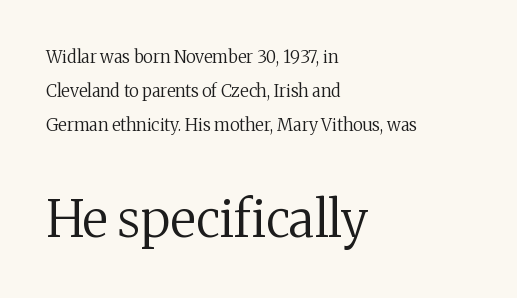
The font family rendered here belongs to the serif group. Looks like regular typesetting: each glyph gets only the width it needs. Notice how the passage keeps a crisp vertical edge on the left only. Vertical spacing — loose. The specimen reads as upright at a glance.
